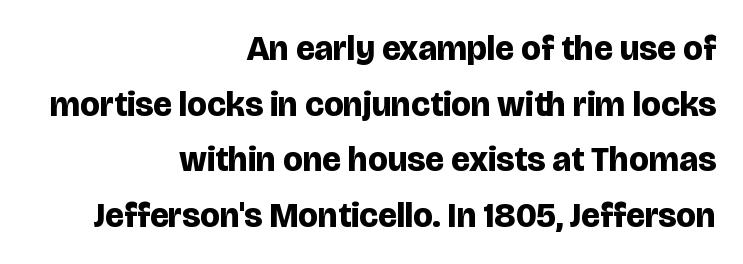
The image shows 35 px bold sans-serif type, upright; set right-aligned, normal line spacing (1.59x), normal letter spacing, not underlined; low stroke contrast and a large x-height.
